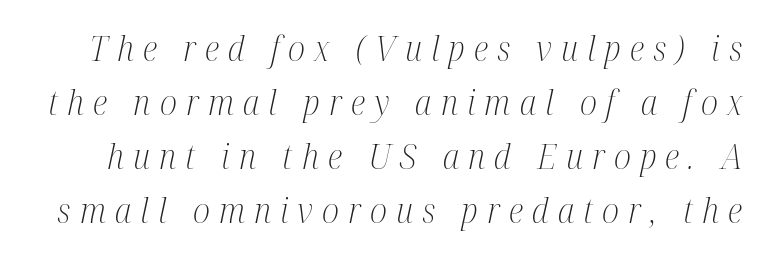
{"serif": "yes", "italic": "yes", "lean": "right", "slant_degrees": 12, "bold": "no", "weight": "light", "width": "condensed", "stroke_contrast": "medium", "x_height": "medium", "monospaced": "no", "underline": "no", "line_spacing": "normal", "line_spacing_ratio": 1.54, "letter_spacing": "wide", "letter_spacing_em": 0.26, "glyph_px": 35}
